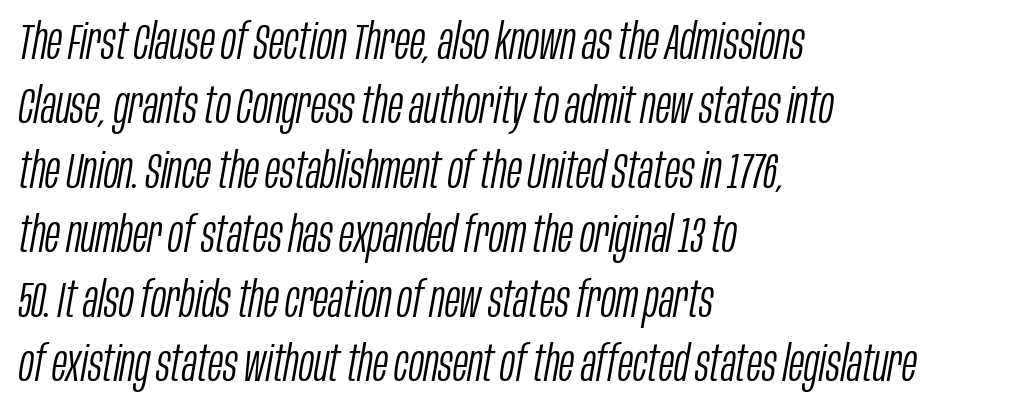
Q: Is the text bold? A: No.
Q: Is the text italic (slanted)? A: Yes, it leans right by about 10 degrees.
Q: Is the text underlined? A: No.
Q: How is the paragraph aligned? A: Left-aligned.
Q: Is the spacing between letters normal or unusually wide? A: Normal.
Q: Is the spacing between lines tight, normal or loose? A: Normal.
Q: Width (condensed, normal, or wide)? A: Condensed.
Q: Stroke contrast? A: Low.
Q: x-height? A: Large.
Q: Monospaced? A: No.
